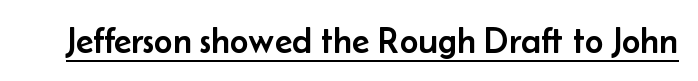
Q: Is the text italic (slanted)? A: No, it is upright.
Q: Is the typeface a serif or a sans-serif typeface? A: Sans-serif.
Q: Is the text underlined? A: Yes.
Q: Is the spacing between letters normal or unusually wide? A: Normal.
Q: Width (condensed, normal, or wide)? A: Normal.
Q: Stroke contrast? A: Low.
Q: x-height? A: Small.
Q: Monospaced? A: No.
